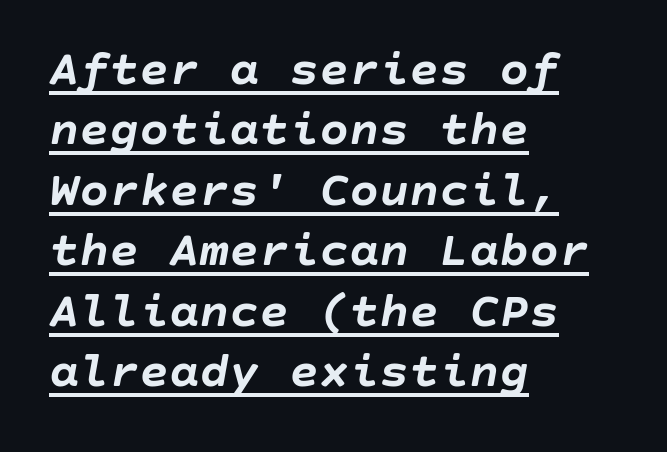
The face used here has a pronounced slope to its letters. Which margin do the lines hug? The left one — the right edge is uneven. The type is set solid horizontally, with unmodified tracking. Does a line run under the words? Yes, clearly. Heavy-handed strokes throughout: this text is bold.
